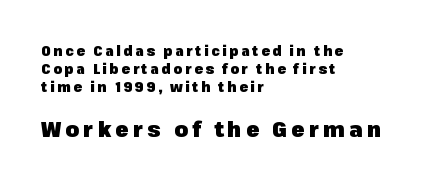
The image shows 22 px bold type, upright; set left-aligned, normal line spacing (1.3x), not underlined; the second (bottom) block is 1.57x larger.
